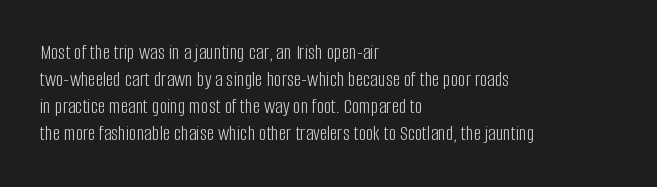
The image shows 21 px text type, upright; set left-aligned, normal line spacing (1.28x), normal letter spacing, not underlined.
